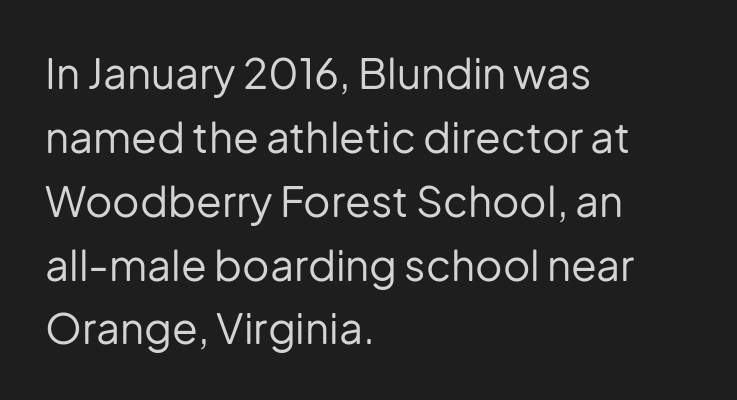
{"serif": "no", "italic": "no", "bold": "no", "weight": "regular", "width": "normal", "stroke_contrast": "low", "x_height": "medium", "monospaced": "no", "underline": "no", "align": "left", "line_spacing": "normal", "line_spacing_ratio": 1.52, "letter_spacing": "normal", "letter_spacing_em": 0.0, "glyph_px": 42}
